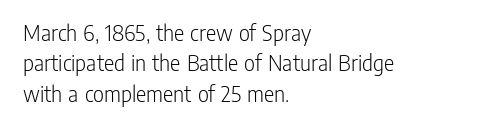
The image shows 24 px text type, upright; set left-aligned, normal line spacing (1.27x), normal letter spacing, not underlined.
